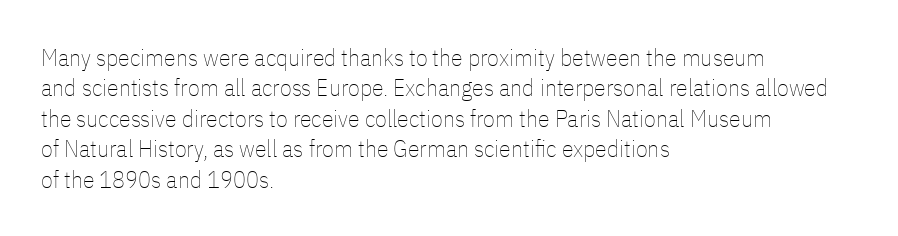
The image shows 24 px text type, upright; set left-aligned, normal line spacing (1.27x), normal letter spacing, not underlined.
